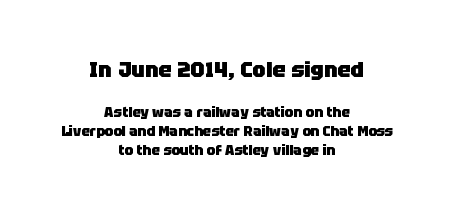
Q: Is the text bold? A: Yes.
Q: Is the text italic (slanted)? A: No, it is upright.
Q: Is the text underlined? A: No.
Q: How is the paragraph aligned? A: Centered.
Q: Is the spacing between letters normal or unusually wide? A: Normal.
Q: Is the spacing between lines tight, normal or loose? A: Normal.
Q: Which block of text is set in a larger size, the first (top) or the second (bottom)? A: The first (top) one.
